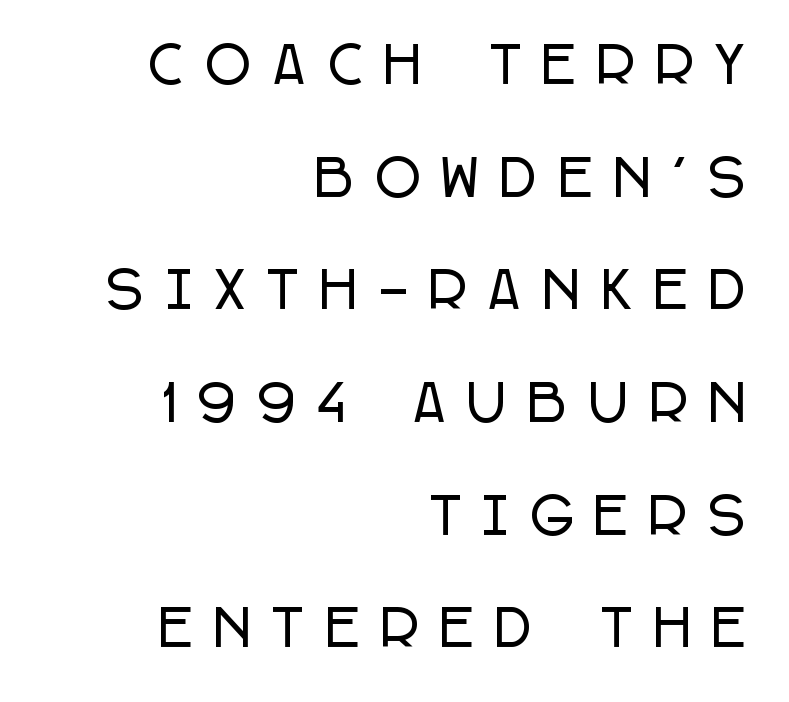
Q: Is the text italic (slanted)? A: No, it is upright.
Q: Is the typeface a serif or a sans-serif typeface? A: Sans-serif.
Q: Is the text underlined? A: No.
Q: How is the paragraph aligned? A: Right-aligned.
Q: Is the spacing between letters normal or unusually wide? A: Unusually wide.
Q: Is the spacing between lines tight, normal or loose? A: Loose.
Q: Width (condensed, normal, or wide)? A: Condensed.
Q: Stroke contrast? A: Low.
Q: x-height? A: Large.
Q: Monospaced? A: No.
